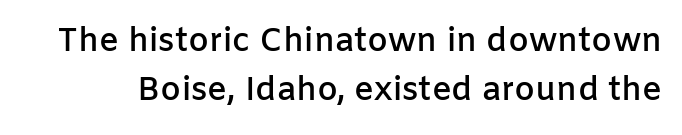
{"serif": "no", "italic": "no", "bold": "semi", "weight": "semibold", "width": "normal", "stroke_contrast": "low", "x_height": "medium", "monospaced": "no", "underline": "no", "line_spacing": "normal", "line_spacing_ratio": 1.5, "letter_spacing": "normal", "letter_spacing_em": 0.0, "glyph_px": 33}
